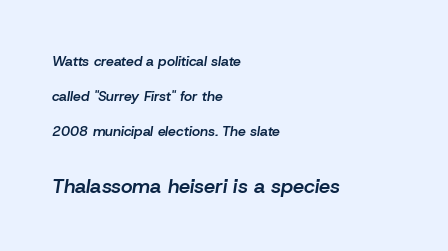
Q: Is the text bold? A: Semi-bold.
Q: Is the text italic (slanted)? A: Yes, it leans right by about 8 degrees.
Q: Is the text underlined? A: No.
Q: How is the paragraph aligned? A: Left-aligned.
Q: Is the spacing between letters normal or unusually wide? A: Normal.
Q: Is the spacing between lines tight, normal or loose? A: Loose.
Q: Which block of text is set in a larger size, the first (top) or the second (bottom)? A: The second (bottom) one.
